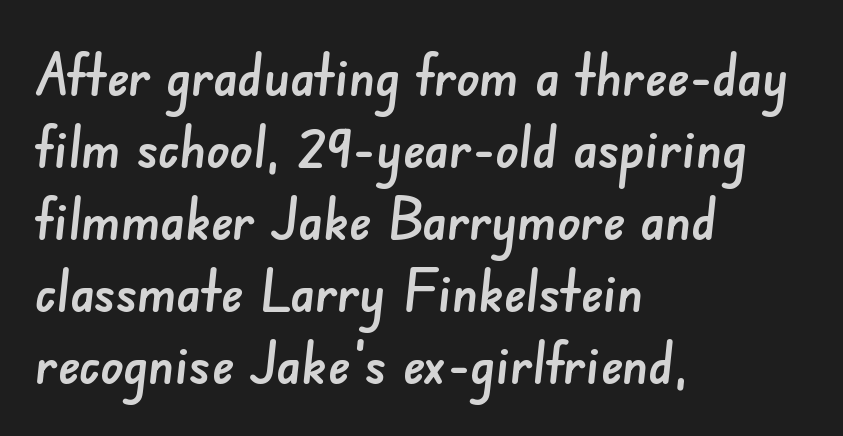
{"serif": "no", "width": "normal", "stroke_contrast": "low", "x_height": "small", "monospaced": "no", "underline": "no", "align": "left", "line_spacing_ratio": 1.24, "letter_spacing": "normal", "letter_spacing_em": 0.0, "glyph_px": 58}
